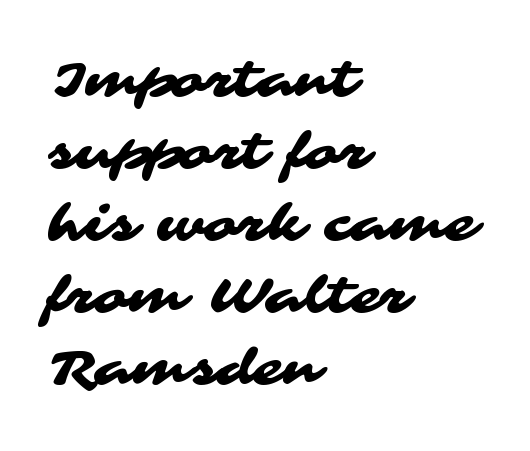
Q: Is the typeface a serif or a sans-serif typeface? A: Sans-serif.
Q: Is the text underlined? A: No.
Q: How is the paragraph aligned? A: Left-aligned.
Q: Is the spacing between letters normal or unusually wide? A: Normal.
Q: Is the spacing between lines tight, normal or loose? A: Normal.
Q: Width (condensed, normal, or wide)? A: Wide.
Q: Stroke contrast? A: Medium.
Q: x-height? A: Medium.
Q: Monospaced? A: No.
